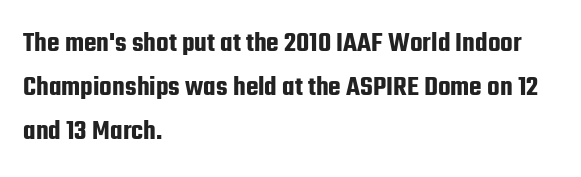
Q: Is the text italic (slanted)? A: No, it is upright.
Q: Is the typeface a serif or a sans-serif typeface? A: Sans-serif.
Q: Is the text underlined? A: No.
Q: How is the paragraph aligned? A: Left-aligned.
Q: Is the spacing between letters normal or unusually wide? A: Normal.
Q: Is the spacing between lines tight, normal or loose? A: Normal.
Q: Width (condensed, normal, or wide)? A: Condensed.
Q: Stroke contrast? A: Low.
Q: x-height? A: Medium.
Q: Monospaced? A: No.
